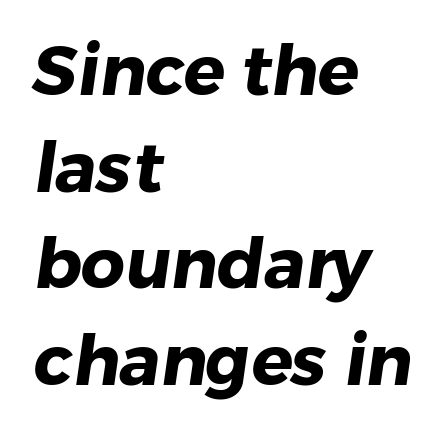
{"serif": "no", "bold": "yes", "weight": "heavy", "width": "normal", "stroke_contrast": "low", "x_height": "medium", "monospaced": "no", "underline": "no", "align": "left", "line_spacing": "normal", "line_spacing_ratio": 1.4, "letter_spacing": "normal", "letter_spacing_em": 0.0, "glyph_px": 69}
